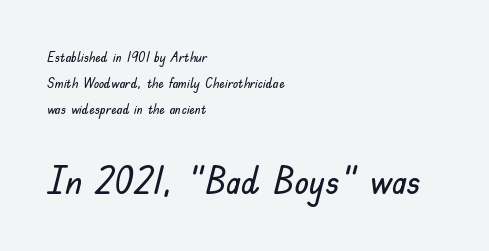
{"serif": "no", "width": "normal", "stroke_contrast": "low", "x_height": "small", "monospaced": "no", "underline": "no", "align": "left", "line_spacing_ratio": 1.84, "letter_spacing": "normal", "letter_spacing_em": 0.0, "larger_block": "second", "size_ratio": 2.71, "glyph_px": 38}
